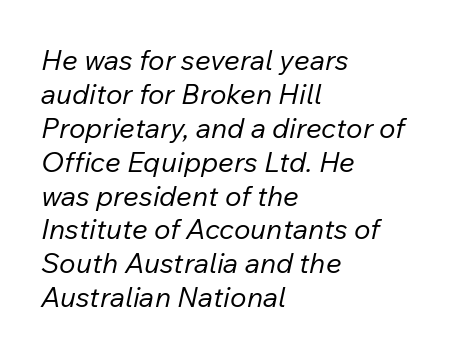
Q: Is the text bold? A: No.
Q: Is the text italic (slanted)? A: Yes, it leans right by about 12 degrees.
Q: Is the text underlined? A: No.
Q: How is the paragraph aligned? A: Left-aligned.
Q: Is the spacing between letters normal or unusually wide? A: Normal.
Q: Width (condensed, normal, or wide)? A: Normal.
Q: Stroke contrast? A: Low.
Q: x-height? A: Medium.
Q: Monospaced? A: No.
